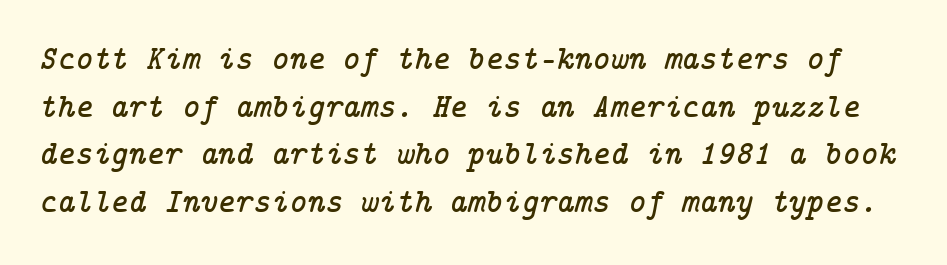
Tracking here is standard; glyphs follow each other at the usual distance. Are there feet on the stems? There are — it's a serif. Unmarked baselines from the first word to the last. Observe the lean: these are italic letterforms. The designer left line spacing at the default.
